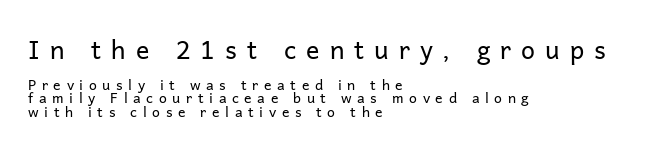
The tracking reads as deliberately expanded to a designer's eye. The composition opens big and finishes small. Ink coverage per letter is moderate at most. Is the block centered? No — it sits flush against the left margin. Tightly led — the rows are bunched.
